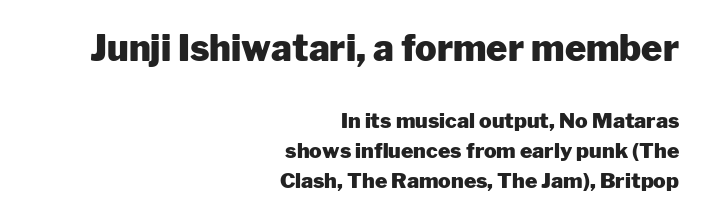
The gaps between neighbouring characters are ordinary and unremarkable. Here the first block reads like a headline and the second like body copy. The specimen omits any rule beneath the text block's lines. Strokes here are thick enough to call this a true bold. The space between consecutive lines is moderate. The rendering uses natural spacing where letterforms have individual widths.
